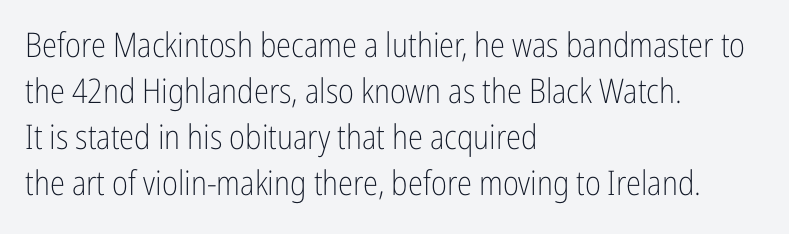
The image shows 34 px light, condensed sans-serif type, upright; set left-aligned, normal line spacing (1.35x), normal letter spacing, not underlined; low stroke contrast and a medium x-height.
